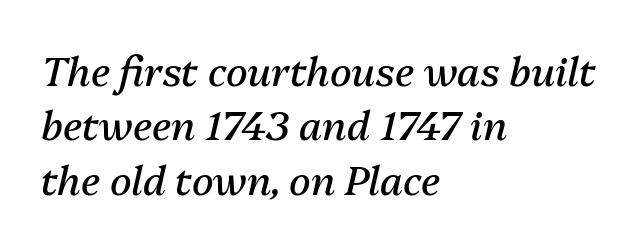
Quick note: underline off. The rows are spaced the way most documents space them. The face used here is proportionally spaced, like ordinary book or web type. Stem width sits at or under what a default text font uses. The whole block is typeset with a tilt. Short note: letters normally spaced.
